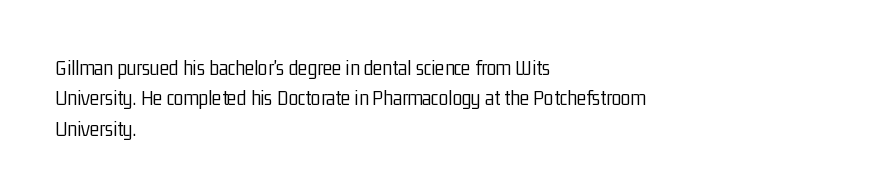
Q: Is the text bold? A: No.
Q: Is the text italic (slanted)? A: No, it is upright.
Q: Is the text underlined? A: No.
Q: How is the paragraph aligned? A: Left-aligned.
Q: Is the spacing between letters normal or unusually wide? A: Normal.
Q: Is the spacing between lines tight, normal or loose? A: Normal.
